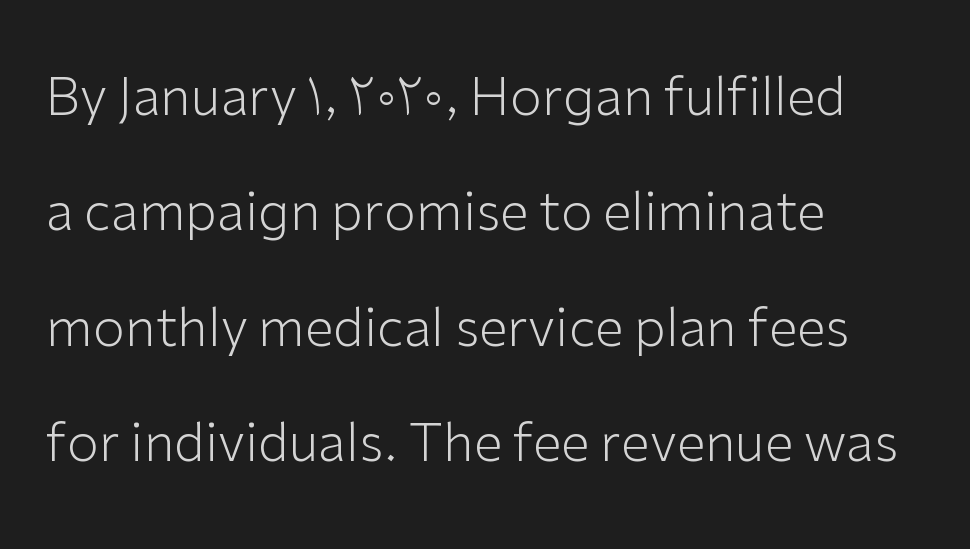
{"serif": "no", "italic": "no", "bold": "no", "weight": "light", "width": "normal", "stroke_contrast": "low", "x_height": "medium", "monospaced": "no", "underline": "no", "align": "left", "line_spacing": "loose", "line_spacing_ratio": 2.22, "letter_spacing": "normal", "letter_spacing_em": 0.0, "glyph_px": 52}
